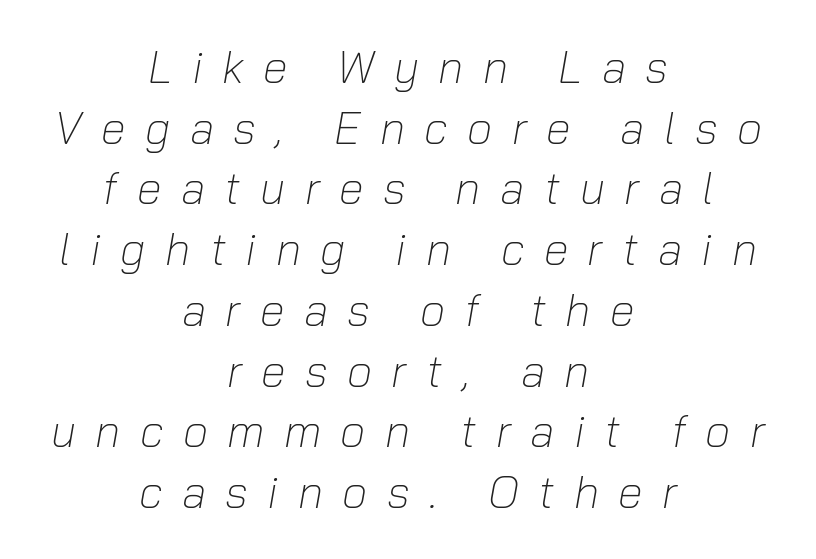
Q: Is the text bold? A: No.
Q: Is the text italic (slanted)? A: Yes, it leans right by about 10 degrees.
Q: Is the text underlined? A: No.
Q: How is the paragraph aligned? A: Centered.
Q: Is the spacing between letters normal or unusually wide? A: Unusually wide.
Q: Is the spacing between lines tight, normal or loose? A: Normal.
Q: Width (condensed, normal, or wide)? A: Normal.
Q: Stroke contrast? A: Low.
Q: x-height? A: Medium.
Q: Monospaced? A: No.
